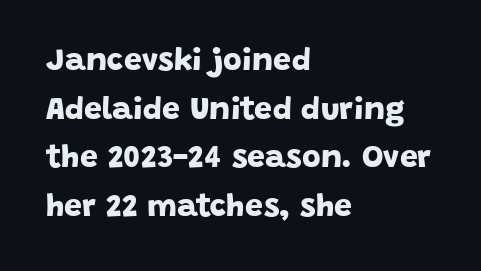
Q: Is the text bold? A: Yes.
Q: Is the typeface a serif or a sans-serif typeface? A: Sans-serif.
Q: Is the text underlined? A: No.
Q: How is the paragraph aligned? A: Left-aligned.
Q: Is the spacing between letters normal or unusually wide? A: Normal.
Q: Is the spacing between lines tight, normal or loose? A: Normal.
Q: Width (condensed, normal, or wide)? A: Normal.
Q: Stroke contrast? A: Low.
Q: x-height? A: Large.
Q: Monospaced? A: No.
